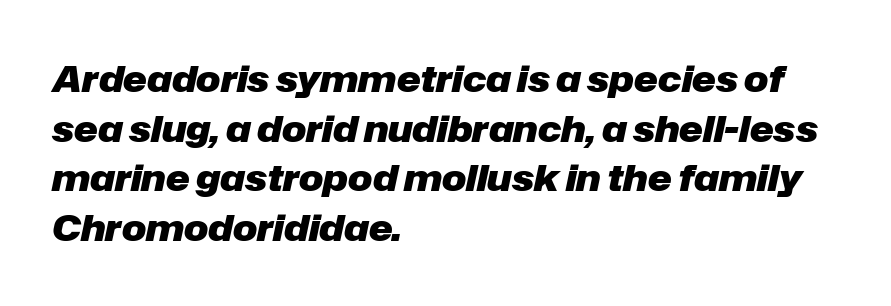
The image shows 36 px heavy type, italic (leaning right); set left-aligned, normal line spacing (1.38x), normal letter spacing, not underlined; low stroke contrast and a medium x-height.
